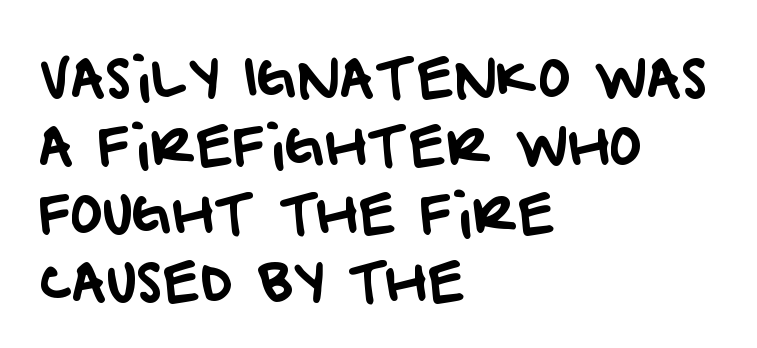
{"serif": "no", "width": "normal", "stroke_contrast": "low", "x_height": "large", "monospaced": "no", "underline": "no", "align": "left", "line_spacing": "normal", "line_spacing_ratio": 1.26, "letter_spacing": "normal", "letter_spacing_em": 0.0, "glyph_px": 54}
